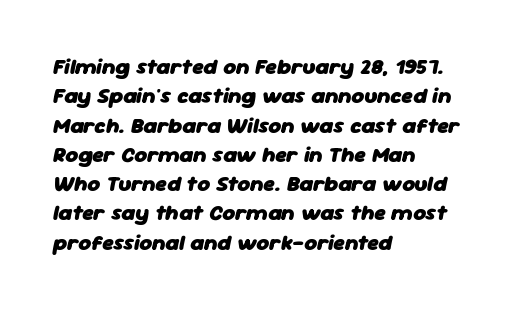
If you measured baseline to baseline, you'd find a middling distance. Looking at the ascenders, they clearly lean. The rendering keeps characters at their native spacing. Words float on clear page, feet unadorned. Typographic density is high because the face is bold. The rag falls on the right side of this text block.
